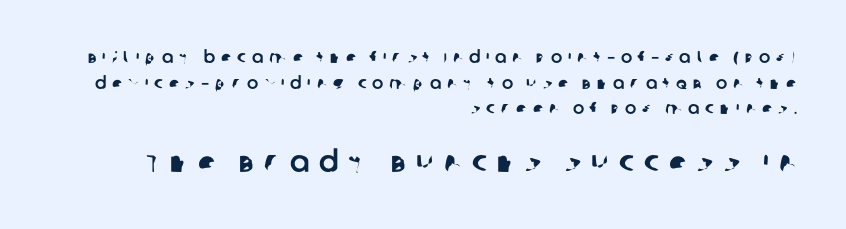
{"serif": "no", "width": "normal", "stroke_contrast": "low", "x_height": "large", "monospaced": "no", "underline": "no", "align": "right", "line_spacing": "normal", "line_spacing_ratio": 1.51, "letter_spacing": "wide", "letter_spacing_em": 0.34, "larger_block": "second", "size_ratio": 1.71, "glyph_px": 29}
